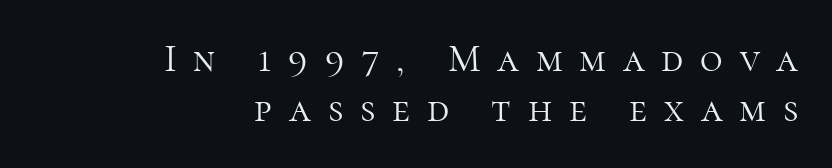
{"serif": "yes", "italic": "no", "bold": "no", "weight": "light", "width": "normal", "stroke_contrast": "high", "x_height": "medium", "monospaced": "no", "underline": "no", "align": "right", "line_spacing": "normal", "line_spacing_ratio": 1.29, "letter_spacing": "wide", "letter_spacing_em": 0.43, "glyph_px": 39}
